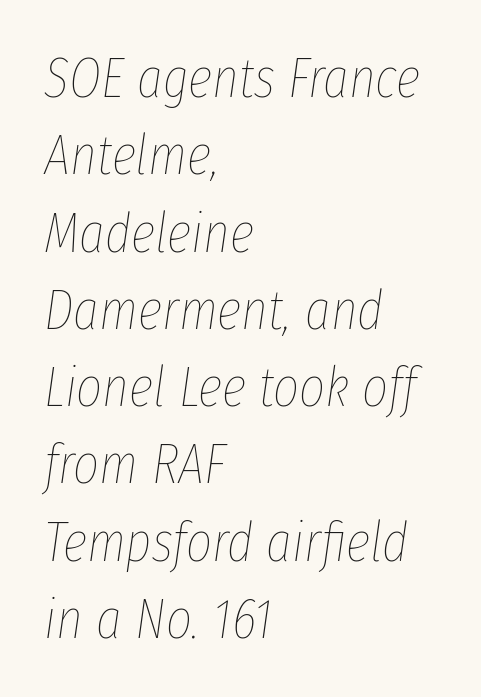
{"italic": "yes", "lean": "right", "slant_degrees": 8, "bold": "no", "weight": "thin", "width": "condensed", "stroke_contrast": "low", "x_height": "medium", "monospaced": "no", "underline": "no", "align": "left", "line_spacing": "normal", "line_spacing_ratio": 1.38, "letter_spacing": "normal", "letter_spacing_em": 0.0, "glyph_px": 56}
